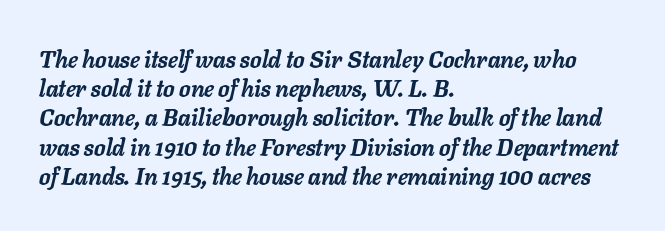
{"italic": "yes", "lean": "right", "slant_degrees": 11, "bold": "yes", "underline": "no", "align": "left", "line_spacing": "normal", "line_spacing_ratio": 1.27, "letter_spacing": "normal", "letter_spacing_em": 0.0, "glyph_px": 23}
